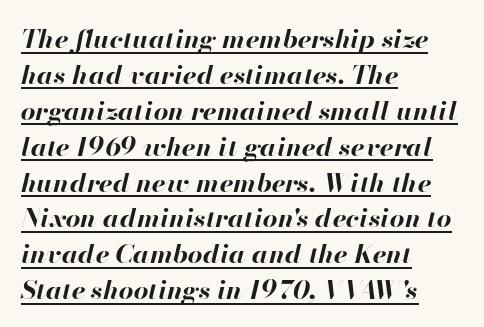
You can see a thin bar hugging the bottom of the glyphs. The passage shown has conventional tracking throughout. An italicized treatment has been applied to the whole sample. Does the leading feel generous? No, just average. The rag falls on the right side of this text block.
